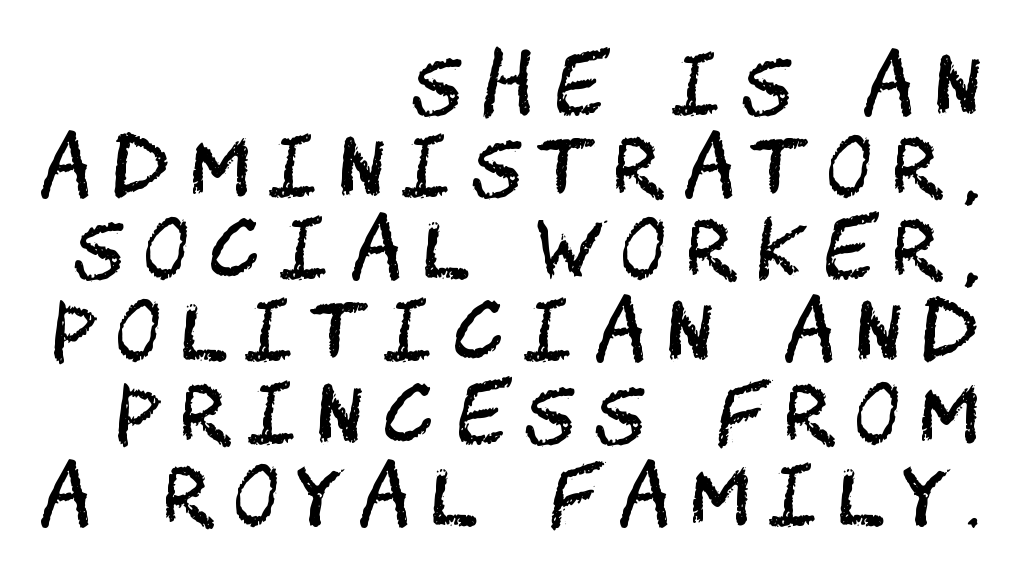
The image shows 79 px regular-weight, condensed sans-serif type, upright; set right-aligned, tight line spacing (1.04x), unusually wide letter spacing (+0.26 em), not underlined; medium stroke contrast and a large x-height.
